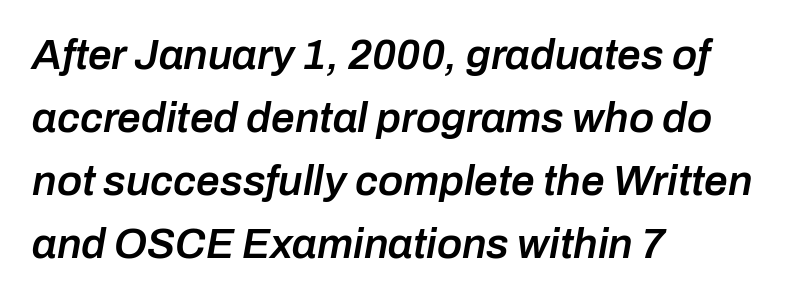
{"italic": "yes", "lean": "right", "slant_degrees": 10, "bold": "semi", "weight": "semibold", "width": "normal", "stroke_contrast": "low", "x_height": "medium", "monospaced": "no", "underline": "no", "align": "left", "line_spacing": "normal", "line_spacing_ratio": 1.5, "letter_spacing": "normal", "letter_spacing_em": 0.0, "glyph_px": 42}
